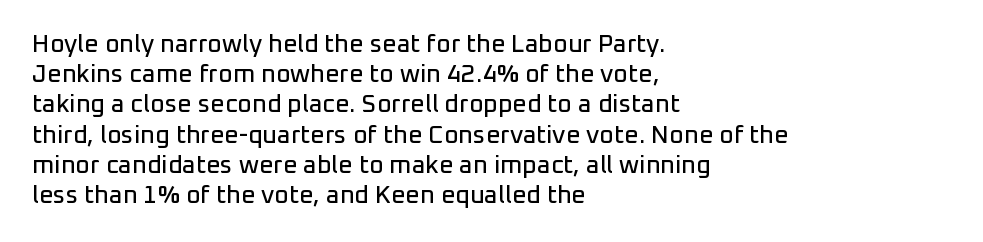
Standard letterfit; no display-style spreading of the glyphs. A typesetter would mark this as roman, not italic. Does the copy run flush right? No — it runs flush left. Words float on clear page, feet unadorned.
